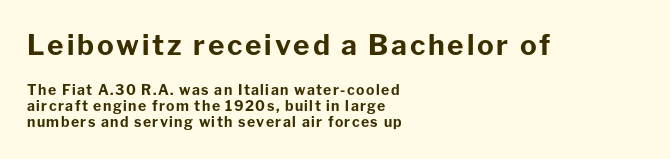
Q: Is the text bold? A: Yes.
Q: Is the text italic (slanted)? A: No, it is upright.
Q: Is the typeface a serif or a sans-serif typeface? A: Sans-serif.
Q: Is the text underlined? A: No.
Q: How is the paragraph aligned? A: Left-aligned.
Q: Is the spacing between lines tight, normal or loose? A: Tight.
Q: Which block of text is set in a larger size, the first (top) or the second (bottom)? A: The first (top) one.
Q: Width (condensed, normal, or wide)? A: Normal.
Q: Stroke contrast? A: Low.
Q: x-height? A: Medium.
Q: Monospaced? A: No.
